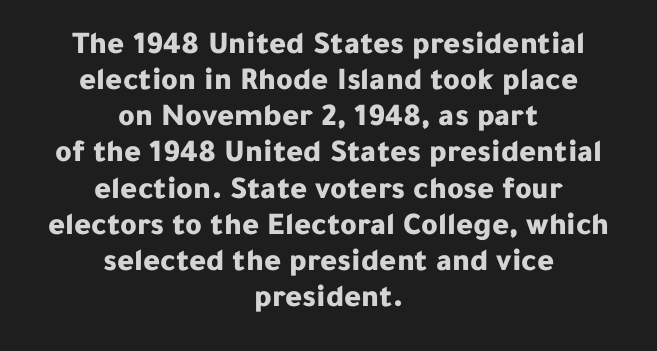
Q: Is the text bold? A: Yes.
Q: Is the text italic (slanted)? A: No, it is upright.
Q: Is the typeface a serif or a sans-serif typeface? A: Sans-serif.
Q: Is the text underlined? A: No.
Q: How is the paragraph aligned? A: Centered.
Q: Is the spacing between letters normal or unusually wide? A: Normal.
Q: Is the spacing between lines tight, normal or loose? A: Tight.
Q: Width (condensed, normal, or wide)? A: Normal.
Q: Stroke contrast? A: Low.
Q: x-height? A: Medium.
Q: Monospaced? A: No.
